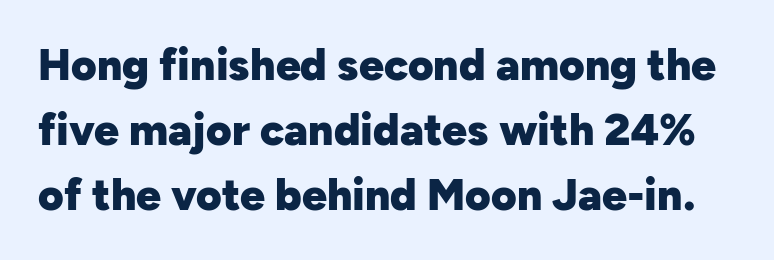
{"serif": "no", "italic": "no", "bold": "yes", "weight": "heavy", "width": "normal", "stroke_contrast": "low", "x_height": "medium", "monospaced": "no", "underline": "no", "line_spacing": "normal", "line_spacing_ratio": 1.48, "letter_spacing": "normal", "letter_spacing_em": 0.0, "glyph_px": 44}
